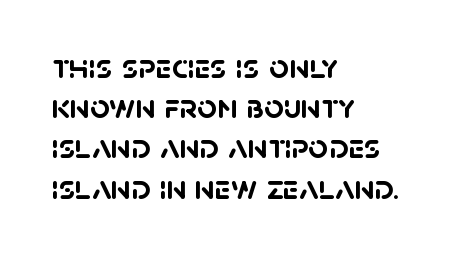
{"serif": "no", "bold": "yes", "weight": "semibold", "width": "normal", "stroke_contrast": "low", "x_height": "large", "monospaced": "no", "underline": "no", "align": "left", "line_spacing": "tight", "line_spacing_ratio": 1.15, "letter_spacing": "normal", "letter_spacing_em": 0.0, "glyph_px": 35}
